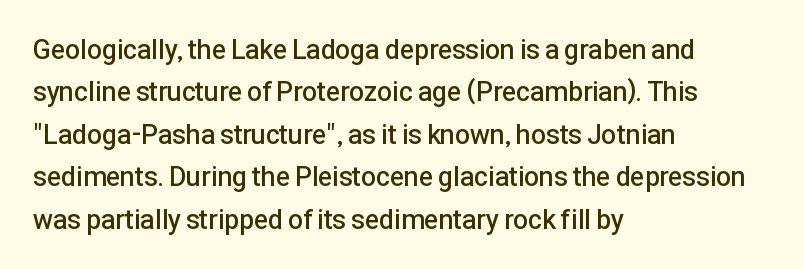
{"italic": "no", "bold": "semi", "underline": "no", "align": "left", "line_spacing": "normal", "line_spacing_ratio": 1.57, "letter_spacing": "normal", "letter_spacing_em": 0.0, "glyph_px": 27}
